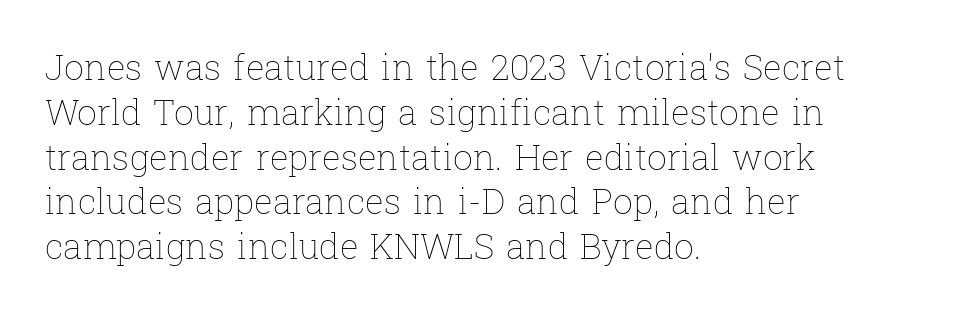
Q: Is the text bold? A: No.
Q: Is the text italic (slanted)? A: No, it is upright.
Q: Is the text underlined? A: No.
Q: How is the paragraph aligned? A: Left-aligned.
Q: Is the spacing between letters normal or unusually wide? A: Normal.
Q: Is the spacing between lines tight, normal or loose? A: Normal.
Q: Width (condensed, normal, or wide)? A: Normal.
Q: Stroke contrast? A: Low.
Q: x-height? A: Medium.
Q: Monospaced? A: No.
